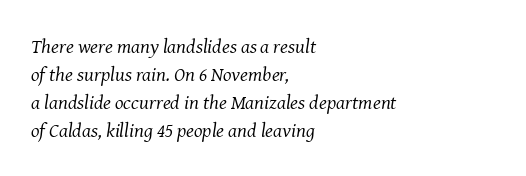
These lines stack with their left ends in a neat column. The line-height multiplier appears to be the usual default. Plain, unruled lines of type. The text carries the slant typical of an italic or oblique font.
